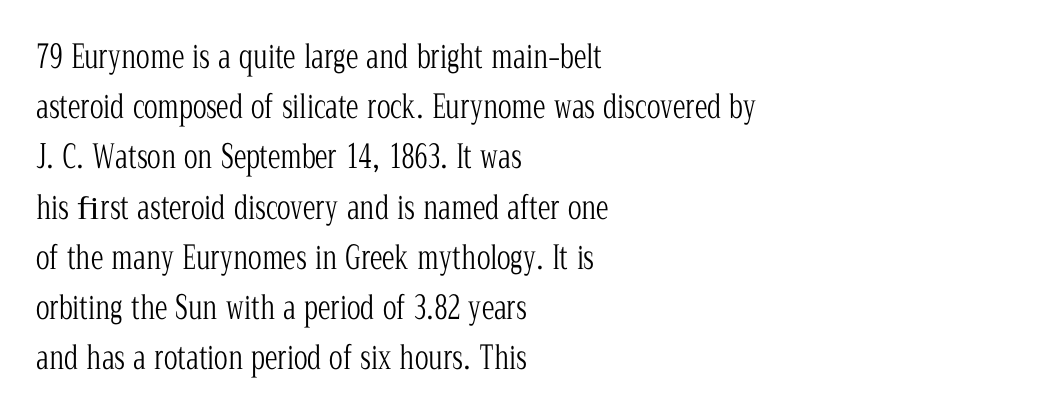
{"serif": "yes", "italic": "no", "bold": "no", "weight": "light", "width": "condensed", "stroke_contrast": "low", "x_height": "medium", "monospaced": "no", "underline": "no", "align": "left", "line_spacing": "normal", "line_spacing_ratio": 1.57, "letter_spacing": "normal", "letter_spacing_em": 0.0, "glyph_px": 32}
